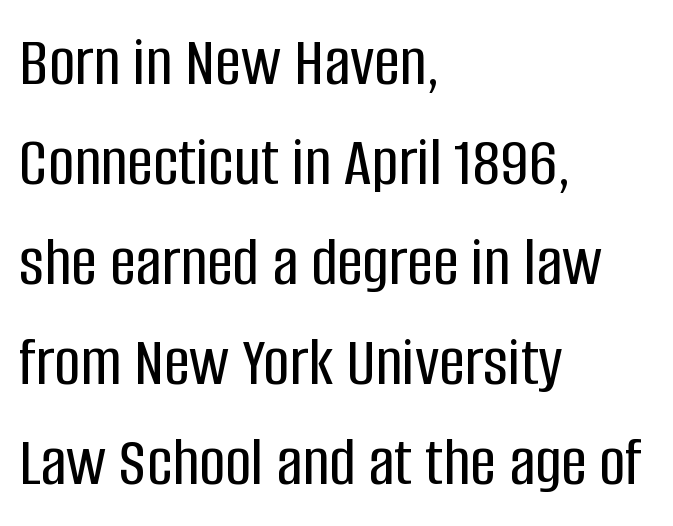
{"serif": "no", "italic": "no", "width": "condensed", "stroke_contrast": "low", "x_height": "large", "monospaced": "no", "underline": "no", "align": "left", "line_spacing": "normal", "line_spacing_ratio": 1.39, "letter_spacing": "normal", "letter_spacing_em": 0.0, "glyph_px": 72}
